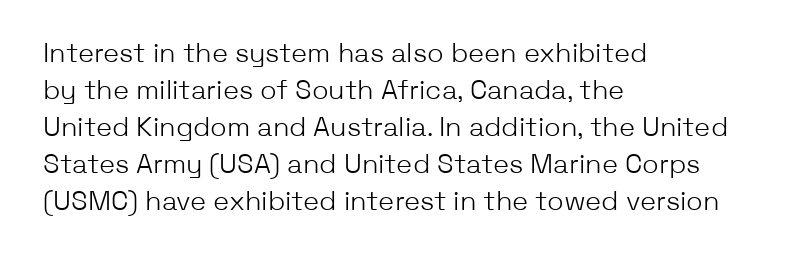
Q: Is the text bold? A: No.
Q: Is the text italic (slanted)? A: No, it is upright.
Q: Is the text underlined? A: No.
Q: How is the paragraph aligned? A: Left-aligned.
Q: Is the spacing between letters normal or unusually wide? A: Normal.
Q: Is the spacing between lines tight, normal or loose? A: Normal.
